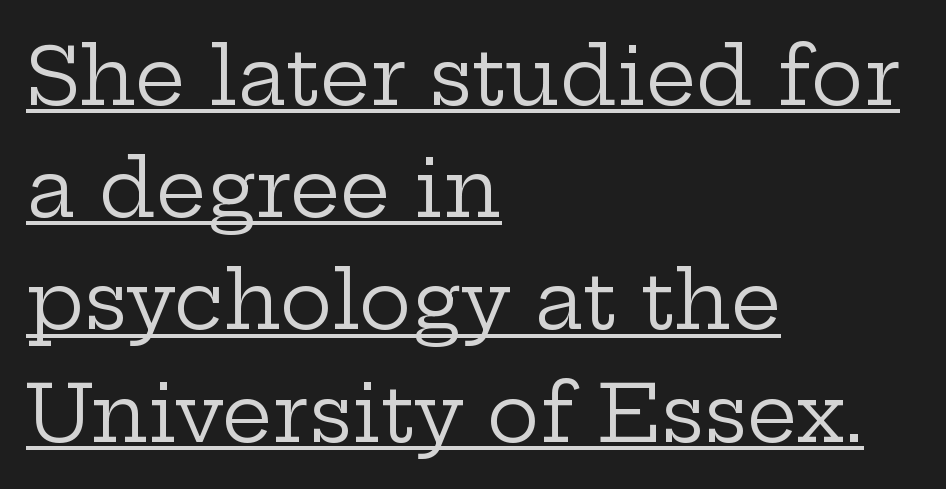
{"serif": "yes", "italic": "no", "bold": "no", "weight": "regular", "width": "wide", "stroke_contrast": "low", "x_height": "medium", "monospaced": "no", "underline": "yes", "align": "left", "line_spacing": "normal", "line_spacing_ratio": 1.42, "letter_spacing": "normal", "letter_spacing_em": 0.0, "glyph_px": 79}
